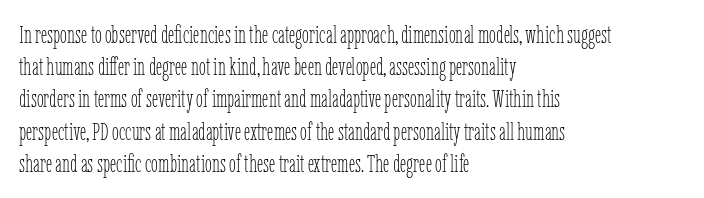
The image shows 25 px text type, upright; set left-aligned, normal line spacing (1.29x), normal letter spacing, not underlined.
